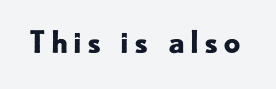
Q: Is the text bold? A: Yes.
Q: Is the text italic (slanted)? A: No, it is upright.
Q: Is the typeface a serif or a sans-serif typeface? A: Sans-serif.
Q: Is the text underlined? A: No.
Q: Width (condensed, normal, or wide)? A: Normal.
Q: Stroke contrast? A: Low.
Q: x-height? A: Small.
Q: Monospaced? A: No.
